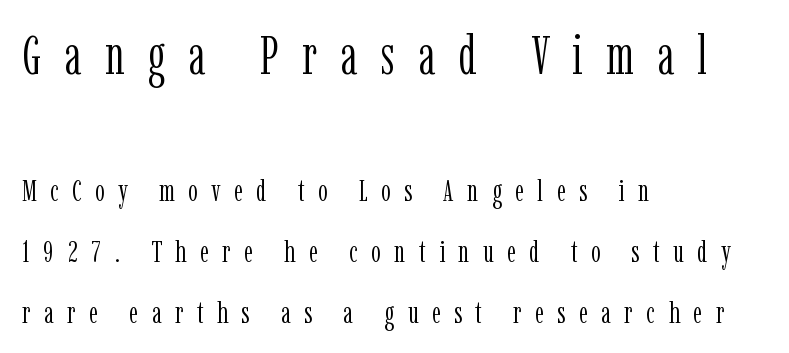
Each new line begins a long way beneath the previous one. The rendering shrinks the type as you move from the upper chunk to the lower. Each stroke keeps to a modest, everyday thickness or less. Honestly, the letter spacing is so wide it's the main thing you notice. Serifs: yes, visible at the terminals of the letterforms.
